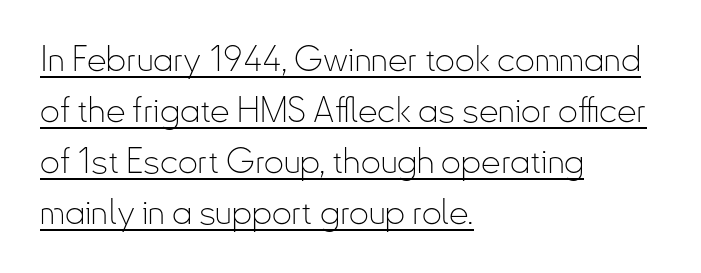
Q: Is the text bold? A: No.
Q: Is the text italic (slanted)? A: No, it is upright.
Q: Is the typeface a serif or a sans-serif typeface? A: Sans-serif.
Q: Is the text underlined? A: Yes.
Q: How is the paragraph aligned? A: Left-aligned.
Q: Is the spacing between letters normal or unusually wide? A: Normal.
Q: Is the spacing between lines tight, normal or loose? A: Normal.
Q: Width (condensed, normal, or wide)? A: Condensed.
Q: Stroke contrast? A: Low.
Q: x-height? A: Small.
Q: Monospaced? A: No.
